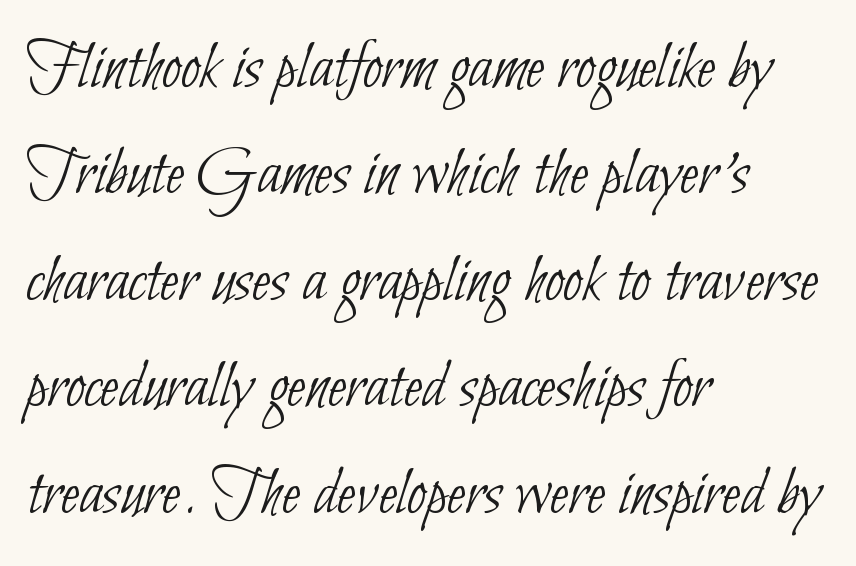
The text block is weighted toward the left margin, trailing off unevenly rightward. The letters sit at their default tracking, neither squeezed nor spread. Leading: standard. Character widths vary here, with narrow letters taking less room than wide ones. Examine the stroke ends and you'll find no serifs.
